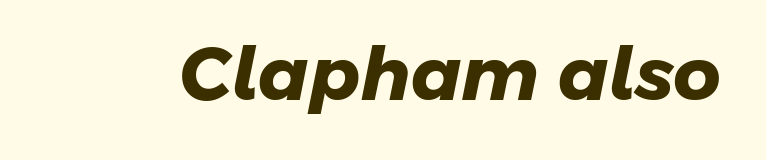
The image shows 74 px heavy sans-serif type; set normal letter spacing, not underlined; low stroke contrast and a medium x-height.
